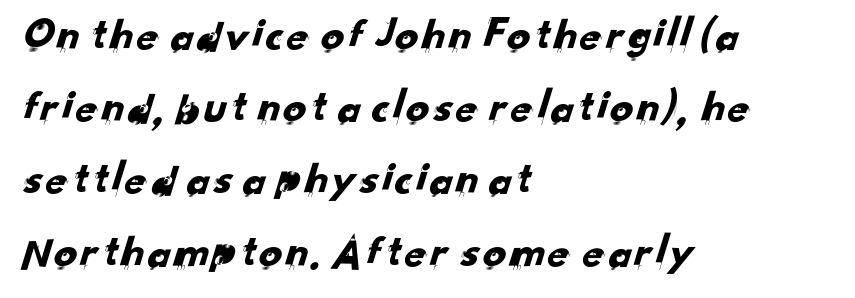
Q: Is the typeface a serif or a sans-serif typeface? A: Sans-serif.
Q: Is the text underlined? A: No.
Q: How is the paragraph aligned? A: Left-aligned.
Q: Is the spacing between letters normal or unusually wide? A: Normal.
Q: Is the spacing between lines tight, normal or loose? A: Normal.
Q: Width (condensed, normal, or wide)? A: Normal.
Q: Stroke contrast? A: Low.
Q: x-height? A: Small.
Q: Monospaced? A: No.
